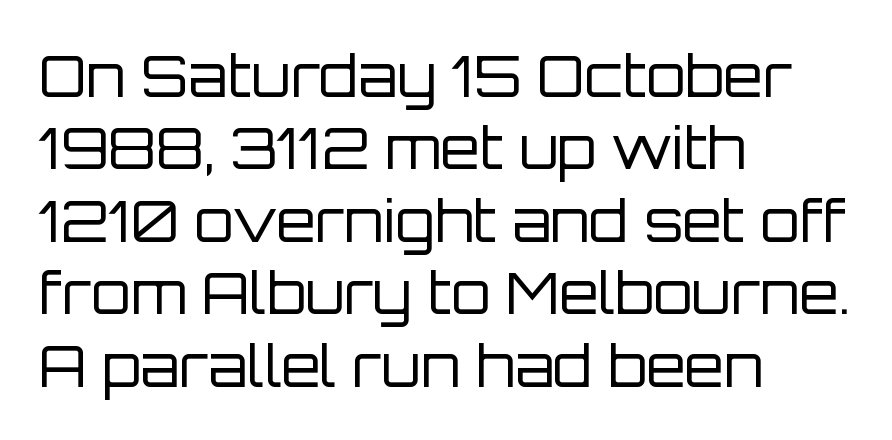
You could not count columns in this text — the font is proportionally spaced. The passage shown is not underscored anywhere. The passage is arranged the way most books set body copy — flush left. The typesetting does not lean heavy: it is not bold. This is roman type, the default non-slanted kind.
